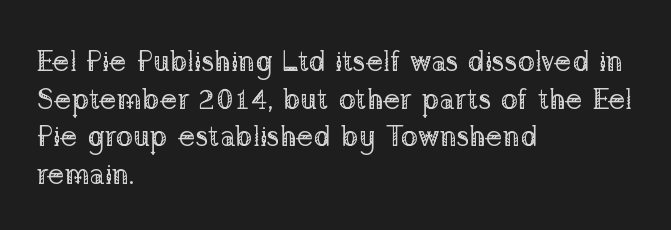
Every row of glyphs begins at an identical x-position on the left. Note the varied advance widths — an 'i' is clearly narrower than an 'm'. The lines sit at an ordinary, default distance from one another. Classification — serif. Think standard paragraph weight, or any step lighter than that.
